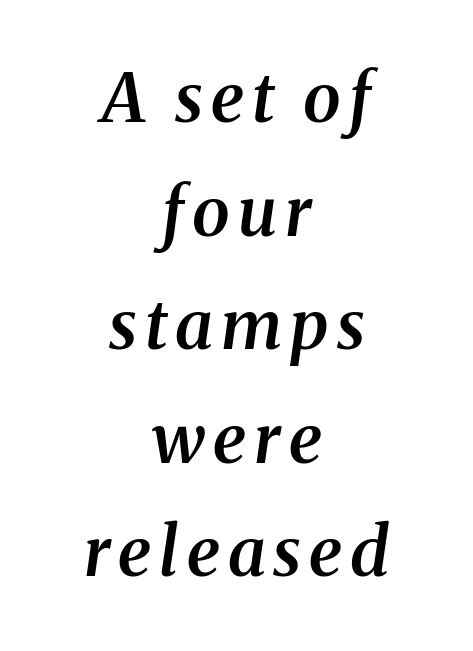
Glance below the letters and you will spot only blank space. The passage is arranged like a title page — every line centered. Summary of weight: moderately heavy, a semibold. The typeface chosen for these lines features serifs. Proportional: the letters do not fall into vertical columns.
